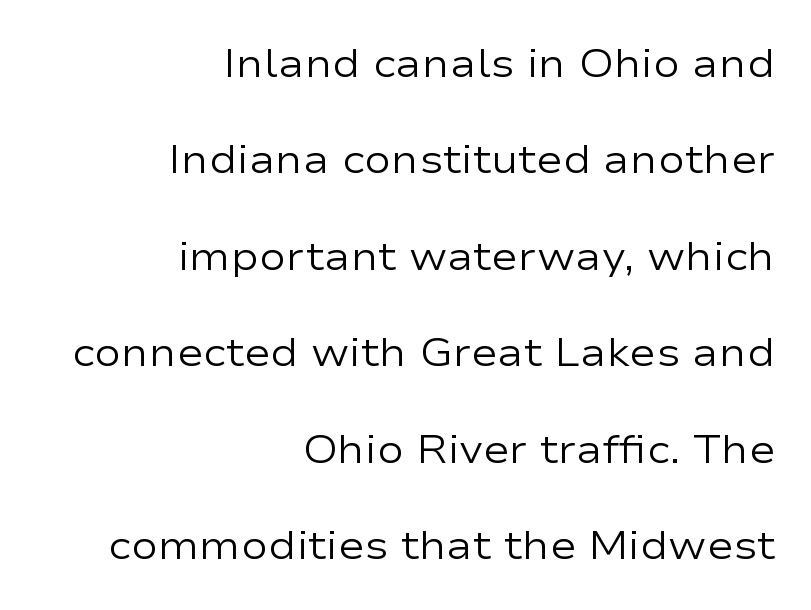
Q: Is the text bold? A: No.
Q: Is the text italic (slanted)? A: No, it is upright.
Q: Is the typeface a serif or a sans-serif typeface? A: Sans-serif.
Q: Is the text underlined? A: No.
Q: How is the paragraph aligned? A: Right-aligned.
Q: Is the spacing between letters normal or unusually wide? A: Normal.
Q: Is the spacing between lines tight, normal or loose? A: Loose.
Q: Width (condensed, normal, or wide)? A: Wide.
Q: Stroke contrast? A: Low.
Q: x-height? A: Medium.
Q: Monospaced? A: No.
